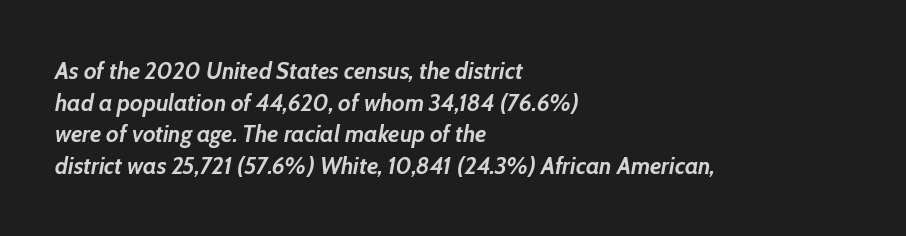
{"italic": "yes", "lean": "right", "slant_degrees": 10, "bold": "yes", "underline": "no", "align": "left", "line_spacing": "normal", "line_spacing_ratio": 1.32, "letter_spacing": "normal", "letter_spacing_em": 0.0, "glyph_px": 24}
